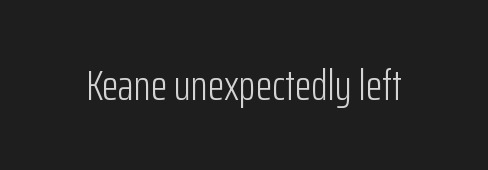
{"serif": "no", "italic": "no", "bold": "no", "weight": "light", "width": "condensed", "stroke_contrast": "low", "x_height": "medium", "monospaced": "no", "underline": "no", "letter_spacing": "normal", "letter_spacing_em": 0.0, "glyph_px": 43}
